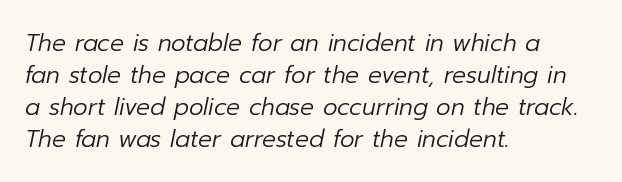
The image shows 23 px text type, italic (leaning right); set left-aligned, normal line spacing (1.39x), normal letter spacing, not underlined.
